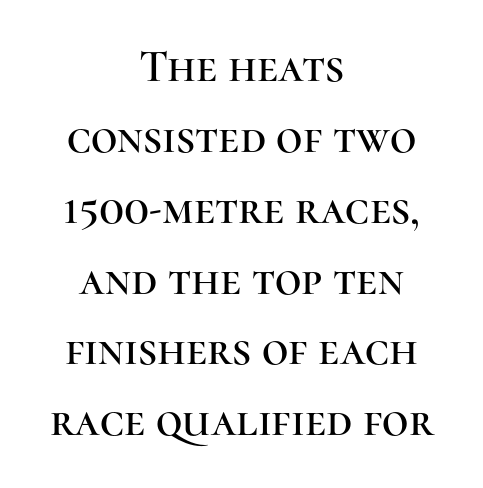
Standard letterfit; no display-style spreading of the glyphs. Unmarked baselines from the first word to the last. The letters carry serifs — small finishing strokes at the ends of their stems. The designer left line spacing at the default. Note the varied advance widths — an 'i' is clearly narrower than an 'm'. The axis of the letterforms is exactly vertical.
